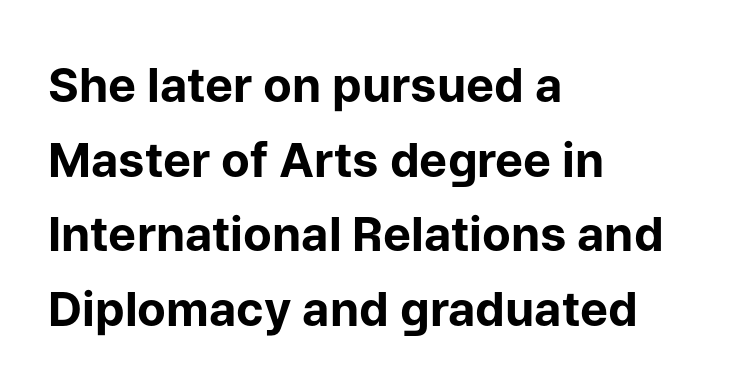
The image shows 47 px bold sans-serif type, upright; set left-aligned, normal line spacing (1.59x), normal letter spacing, not underlined; low stroke contrast and a medium x-height.
